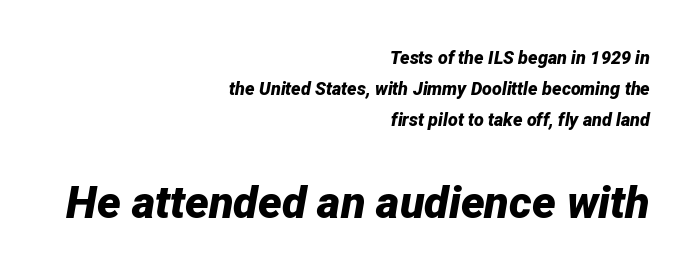
You could call the tracking neutral — neither tight nor loose. These lines are rendered in a variable-pitch font. Typeset ragged left — the right edge is the straight one. Typographic density is high because the face is bold. Every character sits at an angle, as italics do.
